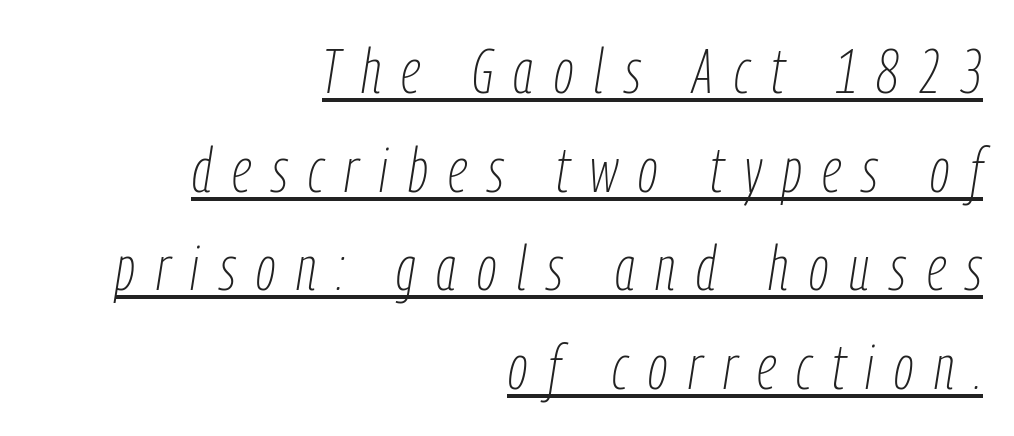
{"italic": "yes", "lean": "right", "slant_degrees": 9, "bold": "no", "weight": "thin", "width": "condensed", "stroke_contrast": "low", "x_height": "medium", "monospaced": "no", "underline": "yes", "align": "right", "line_spacing": "normal", "line_spacing_ratio": 1.59, "letter_spacing": "wide", "letter_spacing_em": 0.33, "glyph_px": 62}
